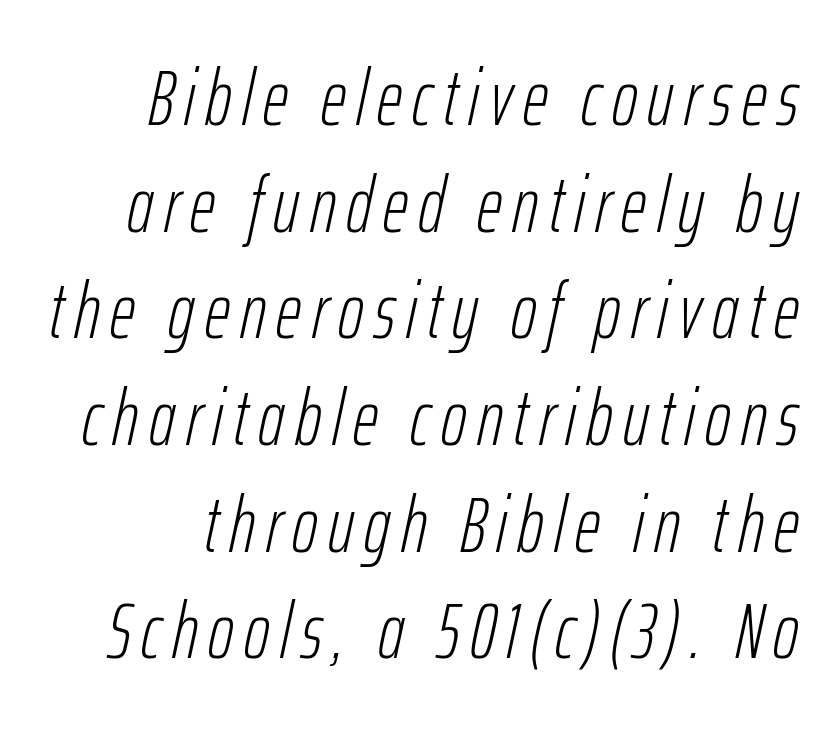
Descender tails drop into unmarked territory. Think of a printed novel: that variable character pitch is what you see here. The whole block is typeset with a tilt. Compared with typical paragraphs, the rows here are spaced about the same. The letters look calm and open, with moderate or lighter stems.
